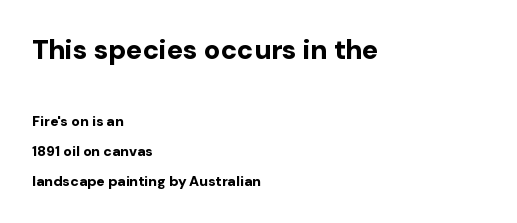
The image shows 27 px bold type, upright; set left-aligned, loose line spacing (2.15x), normal letter spacing, not underlined; the first (top) block is 1.93x larger.
